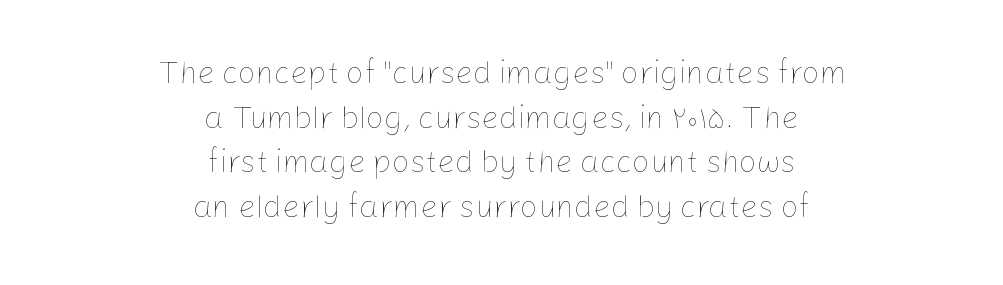
Q: Is the text bold? A: No.
Q: Is the text italic (slanted)? A: No, it is upright.
Q: Is the text underlined? A: No.
Q: How is the paragraph aligned? A: Centered.
Q: Is the spacing between letters normal or unusually wide? A: Normal.
Q: Is the spacing between lines tight, normal or loose? A: Normal.
Q: Width (condensed, normal, or wide)? A: Normal.
Q: Stroke contrast? A: Low.
Q: x-height? A: Medium.
Q: Monospaced? A: No.
